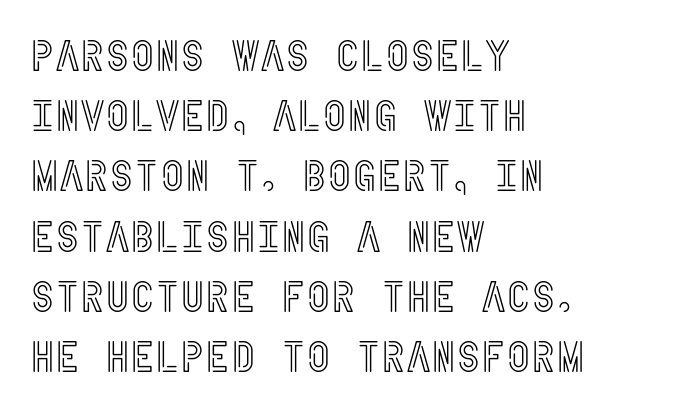
{"italic": "no", "width": "condensed", "x_height": "large", "underline": "no", "align": "left", "line_spacing": "normal", "line_spacing_ratio": 1.4, "letter_spacing": "normal", "letter_spacing_em": 0.0, "glyph_px": 43}
